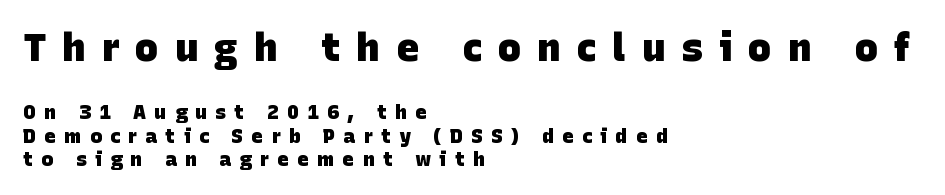
Compare the two chunks: the upper has the greater cap height. Weight: bold. Letters rest on an invisible, unmarked baseline. Honestly, the letter spacing is so wide it's the main thing you notice. Looks like regular typesetting: each glyph gets only the width it needs. The rendering shows plain stroke endings on the letterforms — a sans-serif design.
